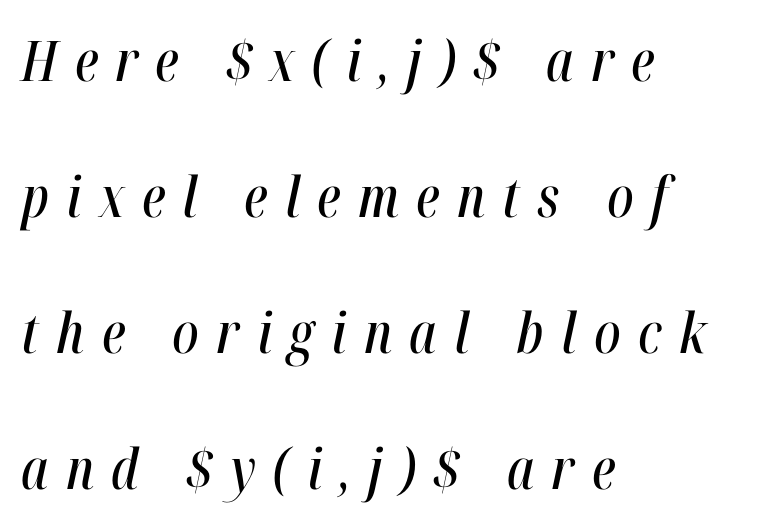
The image shows 56 px condensed type, italic (leaning right); set left-aligned, loose line spacing (2.43x), unusually wide letter spacing (+0.31 em), not underlined; high stroke contrast and a medium x-height.
